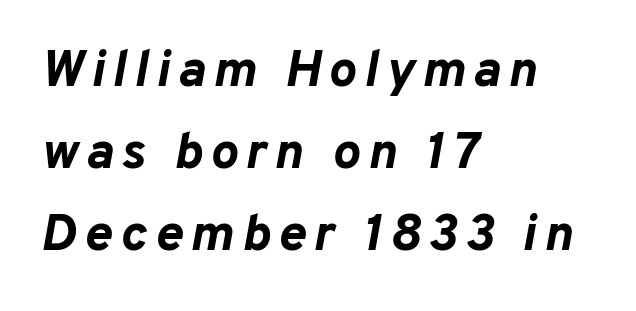
{"italic": "yes", "lean": "right", "slant_degrees": 10, "bold": "yes", "weight": "bold", "width": "normal", "stroke_contrast": "low", "x_height": "medium", "monospaced": "no", "underline": "no", "align": "left", "line_spacing": "normal", "line_spacing_ratio": 1.58, "glyph_px": 52}
